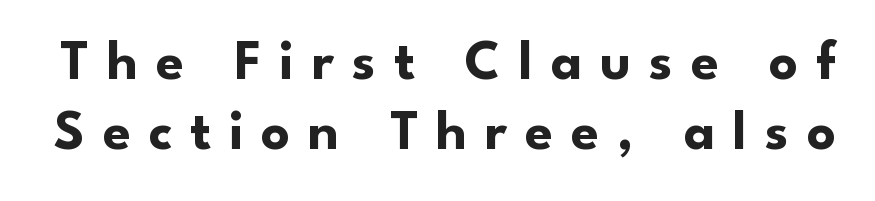
{"serif": "no", "italic": "no", "bold": "yes", "weight": "bold", "width": "normal", "stroke_contrast": "low", "x_height": "small", "monospaced": "no", "underline": "no", "line_spacing": "normal", "line_spacing_ratio": 1.25, "letter_spacing": "wide", "letter_spacing_em": 0.32, "glyph_px": 56}
